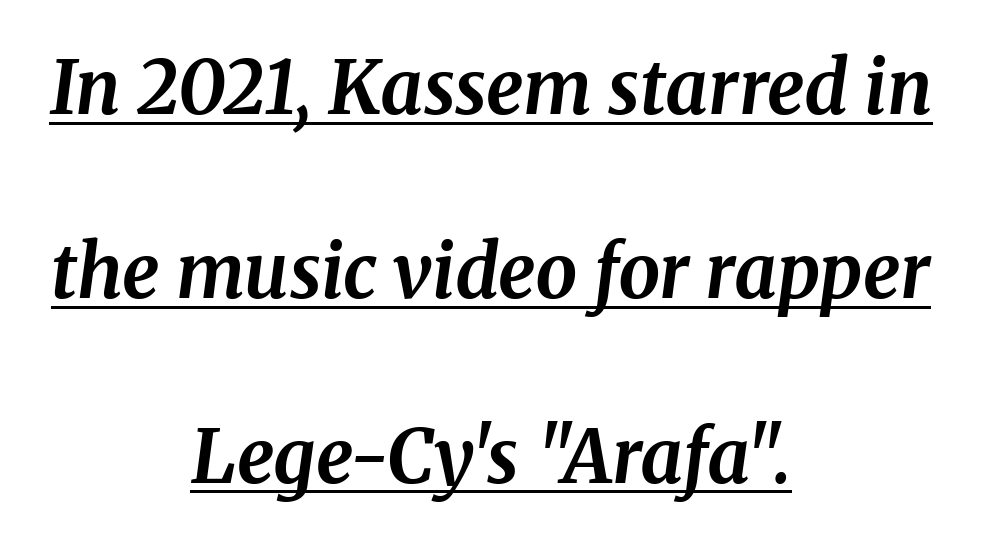
{"serif": "yes", "italic": "yes", "lean": "right", "slant_degrees": 8, "bold": "yes", "weight": "bold", "width": "normal", "stroke_contrast": "medium", "x_height": "medium", "monospaced": "no", "underline": "yes", "align": "center", "line_spacing": "loose", "line_spacing_ratio": 2.49, "letter_spacing": "normal", "letter_spacing_em": 0.0, "glyph_px": 74}
